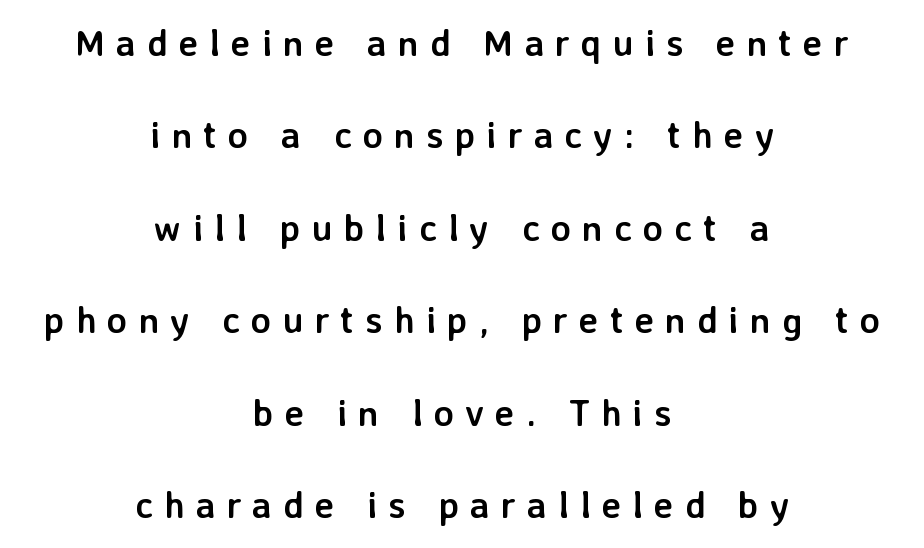
Type style note: lacks serifs. The axis of the letterforms is exactly vertical. Caption: multi-line text, centered on the measure. A bare baseline throughout the passage.
